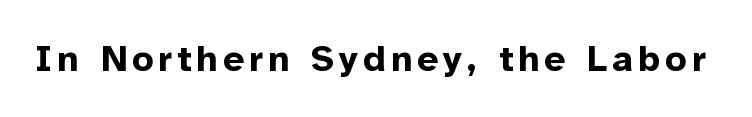
The image shows 37 px bold sans-serif type, upright; set not underlined; low stroke contrast and a medium x-height.
